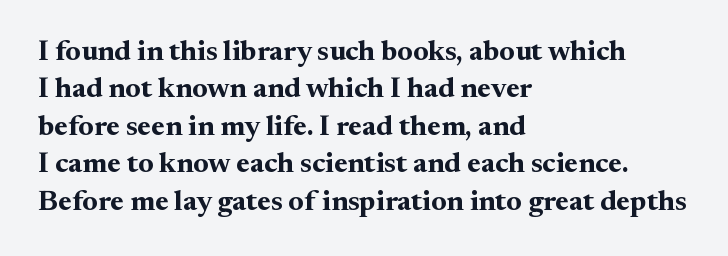
Q: Is the text bold? A: Yes.
Q: Is the text italic (slanted)? A: No, it is upright.
Q: Is the typeface a serif or a sans-serif typeface? A: Serif.
Q: Is the text underlined? A: No.
Q: How is the paragraph aligned? A: Left-aligned.
Q: Is the spacing between letters normal or unusually wide? A: Normal.
Q: Is the spacing between lines tight, normal or loose? A: Normal.
Q: Width (condensed, normal, or wide)? A: Normal.
Q: Stroke contrast? A: Medium.
Q: x-height? A: Small.
Q: Monospaced? A: No.
